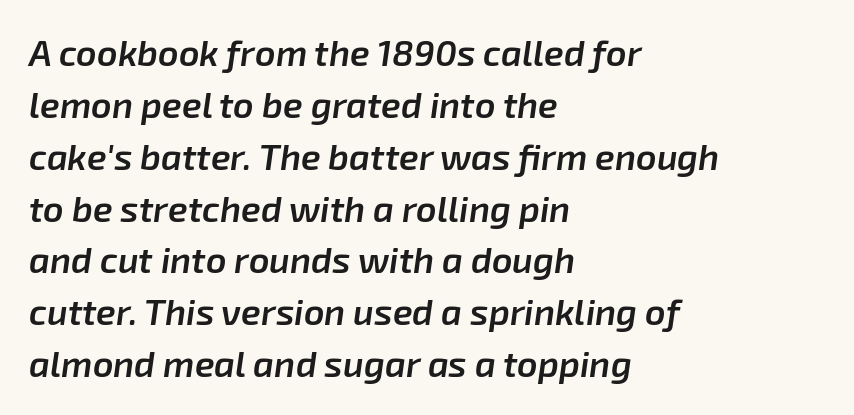
The image shows 36 px semibold type, italic (leaning right); set left-aligned, normal line spacing (1.44x), normal letter spacing, not underlined; low stroke contrast and a medium x-height.
